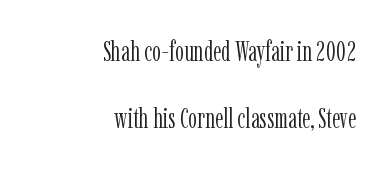
The image shows 28 px light, condensed serif type, upright; set right-aligned, loose line spacing (2.38x), normal letter spacing, not underlined; low stroke contrast and a medium x-height.
